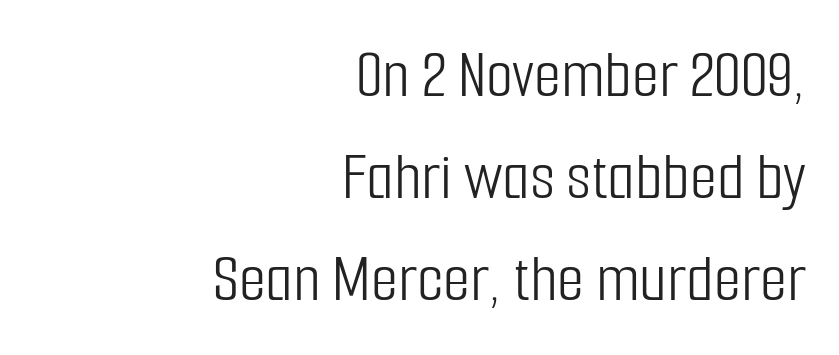
Q: Is the text bold? A: No.
Q: Is the text italic (slanted)? A: No, it is upright.
Q: Is the typeface a serif or a sans-serif typeface? A: Sans-serif.
Q: Is the text underlined? A: No.
Q: How is the paragraph aligned? A: Right-aligned.
Q: Is the spacing between letters normal or unusually wide? A: Normal.
Q: Is the spacing between lines tight, normal or loose? A: Normal.
Q: Width (condensed, normal, or wide)? A: Condensed.
Q: Stroke contrast? A: Low.
Q: x-height? A: Medium.
Q: Monospaced? A: No.
